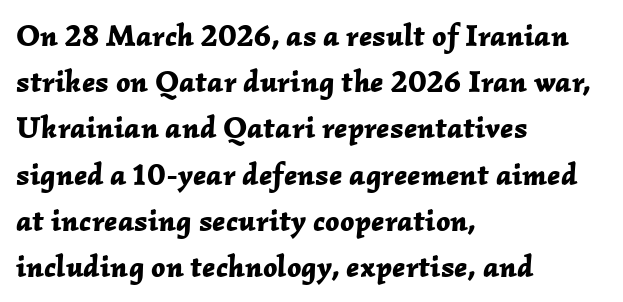
The image shows 31 px bold type, italic (leaning right); set left-aligned, normal line spacing (1.49x), normal letter spacing, not underlined; low stroke contrast and a medium x-height.
